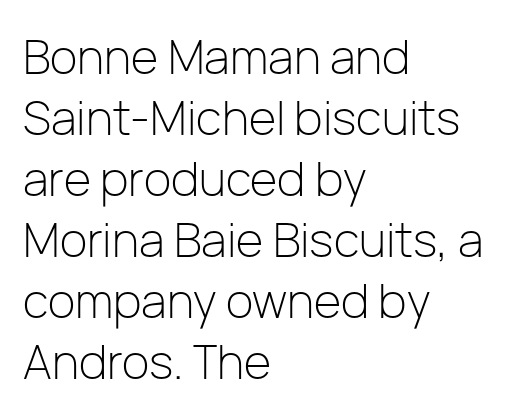
{"serif": "no", "italic": "no", "bold": "no", "weight": "light", "width": "normal", "stroke_contrast": "low", "x_height": "medium", "monospaced": "no", "underline": "no", "align": "left", "line_spacing": "normal", "line_spacing_ratio": 1.3, "letter_spacing": "normal", "letter_spacing_em": 0.0, "glyph_px": 47}
